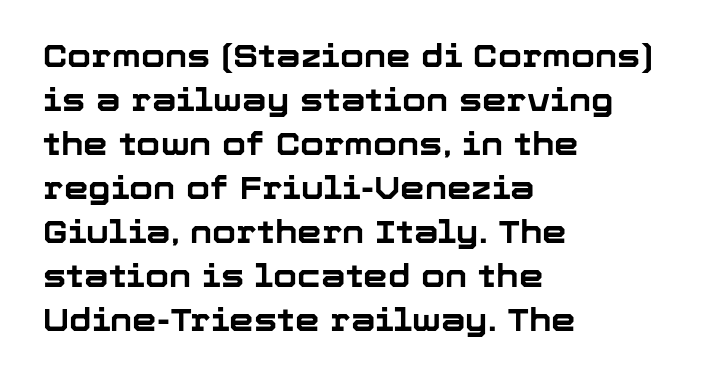
{"serif": "no", "italic": "no", "bold": "yes", "weight": "bold", "width": "normal", "stroke_contrast": "low", "x_height": "medium", "monospaced": "no", "underline": "no", "align": "left", "line_spacing": "normal", "line_spacing_ratio": 1.42, "letter_spacing": "normal", "letter_spacing_em": 0.0, "glyph_px": 31}
